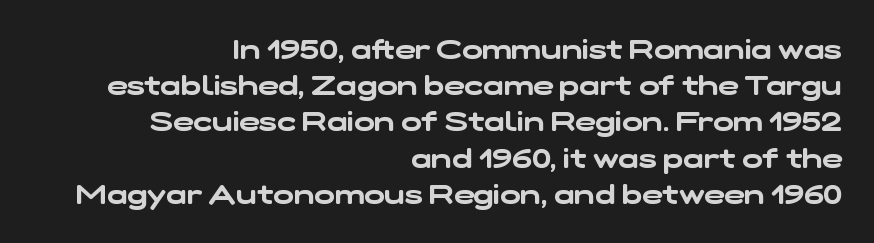
{"underline": "no", "align": "right", "line_spacing": "normal", "line_spacing_ratio": 1.34, "letter_spacing": "normal", "letter_spacing_em": 0.0, "glyph_px": 27}
